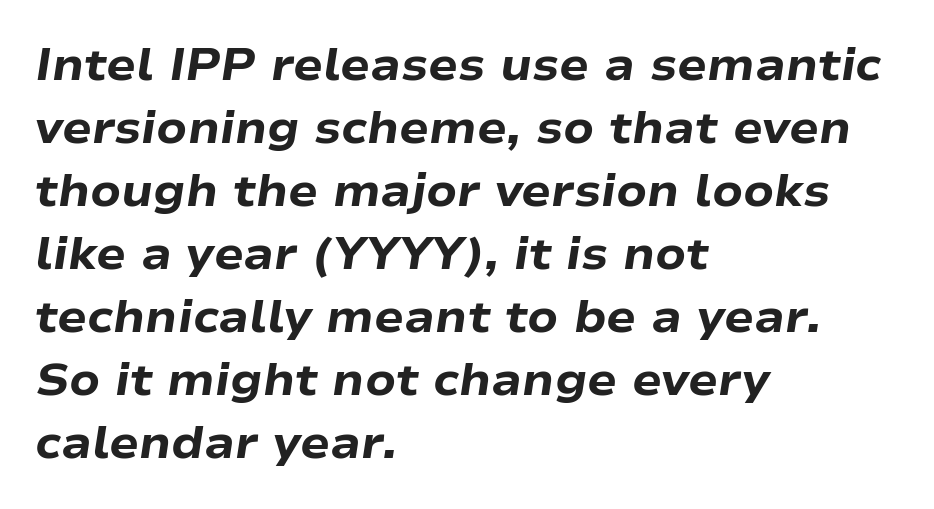
The image shows 44 px heavy, wide type, italic (leaning right); set left-aligned, normal line spacing (1.43x), normal letter spacing, not underlined; low stroke contrast and a medium x-height.
